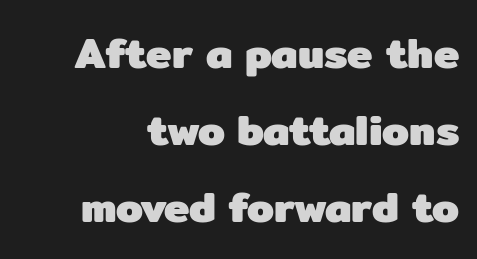
The image shows 43 px heavy sans-serif type, upright; set line spacing 1.79x, normal letter spacing, not underlined; low stroke contrast and a medium x-height.
